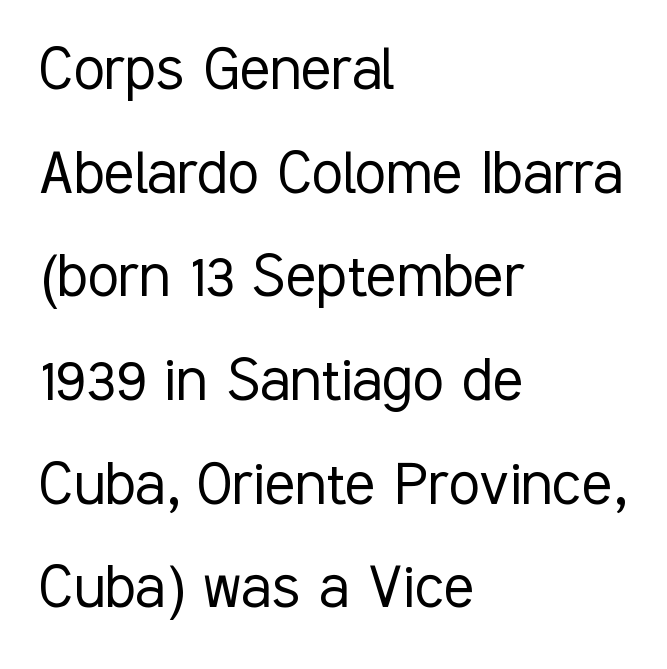
The image shows 71 px light, condensed sans-serif type, upright; set left-aligned, normal line spacing (1.46x), normal letter spacing, not underlined; low stroke contrast and a medium x-height.
